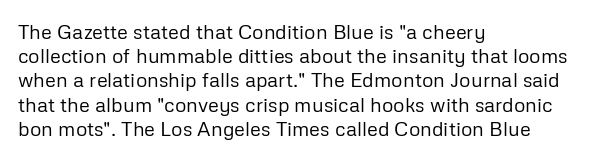
Q: Is the text bold? A: No.
Q: Is the text italic (slanted)? A: No, it is upright.
Q: Is the text underlined? A: No.
Q: How is the paragraph aligned? A: Left-aligned.
Q: Is the spacing between letters normal or unusually wide? A: Normal.
